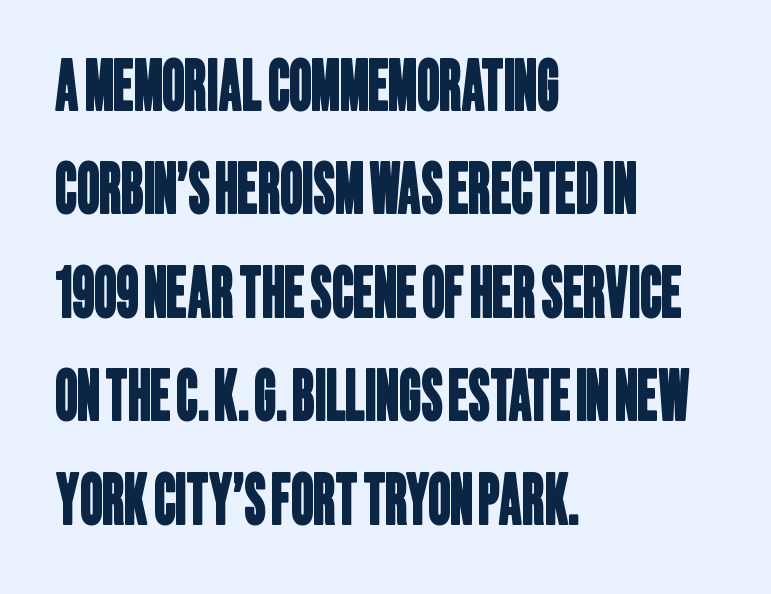
This rendering leaves character spacing at its baseline value. Is this a fixed-width face? No — the glyphs have proportional, varying widths. Anything drawn beneath the words? Only blank space. Caption: multi-line text, flush left, ragged right.
